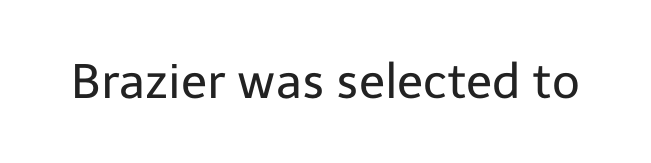
Observe the absence of serifs on each vertical stroke in this sample. The passage shown has conventional tracking throughout. Every character sits straight up, as roman type does. No letter is thick-stroked: the sample isn't bold. Think of a printed novel: that variable character pitch is what you see here. The area under the type is left untouched.
